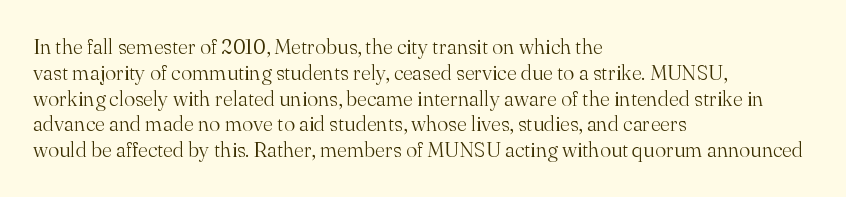
Q: Is the text bold? A: No.
Q: Is the text italic (slanted)? A: No, it is upright.
Q: Is the text underlined? A: No.
Q: How is the paragraph aligned? A: Left-aligned.
Q: Is the spacing between letters normal or unusually wide? A: Normal.
